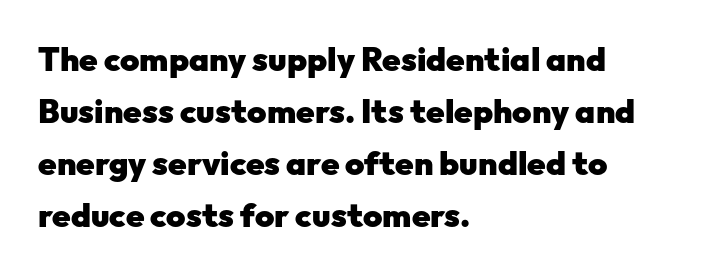
The image shows 33 px heavy sans-serif type, upright; set left-aligned, normal line spacing (1.58x), normal letter spacing, not underlined; low stroke contrast and a medium x-height.
